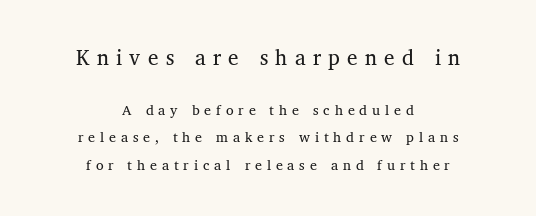
Q: Is the text bold? A: No.
Q: Is the text italic (slanted)? A: No, it is upright.
Q: Is the text underlined? A: No.
Q: How is the paragraph aligned? A: Centered.
Q: Is the spacing between letters normal or unusually wide? A: Unusually wide.
Q: Is the spacing between lines tight, normal or loose? A: Loose.
Q: Which block of text is set in a larger size, the first (top) or the second (bottom)? A: The first (top) one.
